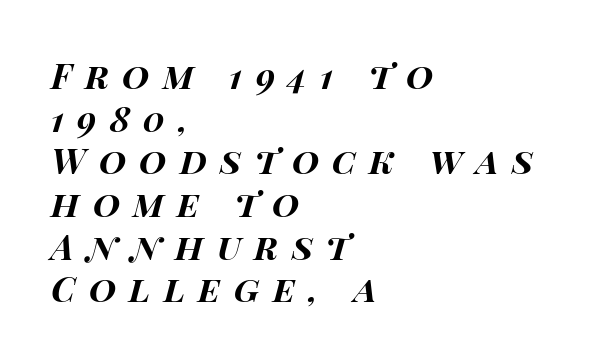
{"italic": "yes", "lean": "right", "slant_degrees": 14, "bold": "yes", "weight": "bold", "width": "wide", "stroke_contrast": "high", "x_height": "large", "monospaced": "no", "underline": "no", "align": "left", "line_spacing_ratio": 1.22, "letter_spacing": "wide", "letter_spacing_em": 0.38, "glyph_px": 35}
